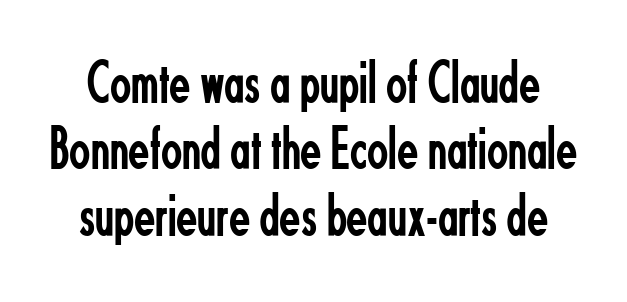
{"serif": "no", "italic": "no", "bold": "no", "weight": "regular", "width": "condensed", "stroke_contrast": "low", "x_height": "small", "monospaced": "no", "underline": "no", "line_spacing": "tight", "line_spacing_ratio": 1.07, "letter_spacing": "normal", "letter_spacing_em": 0.0, "glyph_px": 62}
